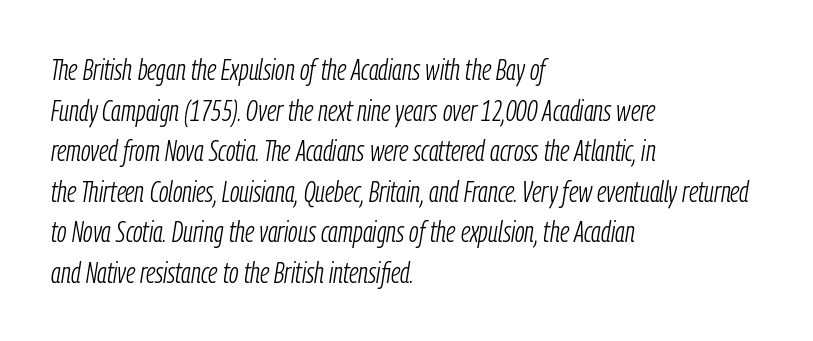
Q: Is the text bold? A: No.
Q: Is the text italic (slanted)? A: Yes, it leans right by about 9 degrees.
Q: Is the text underlined? A: No.
Q: How is the paragraph aligned? A: Left-aligned.
Q: Is the spacing between letters normal or unusually wide? A: Normal.
Q: Is the spacing between lines tight, normal or loose? A: Normal.
Q: Width (condensed, normal, or wide)? A: Condensed.
Q: Stroke contrast? A: Low.
Q: x-height? A: Medium.
Q: Monospaced? A: No.
